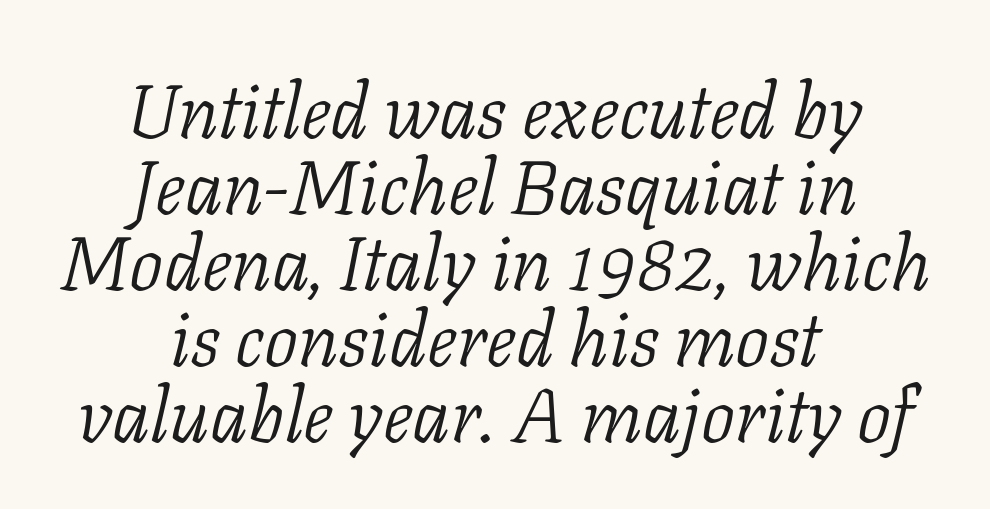
Q: Is the text bold? A: No.
Q: Is the text italic (slanted)? A: Yes, it leans right by about 11 degrees.
Q: Is the typeface a serif or a sans-serif typeface? A: Serif.
Q: Is the text underlined? A: No.
Q: How is the paragraph aligned? A: Centered.
Q: Is the spacing between letters normal or unusually wide? A: Normal.
Q: Is the spacing between lines tight, normal or loose? A: Tight.
Q: Width (condensed, normal, or wide)? A: Normal.
Q: Stroke contrast? A: Low.
Q: x-height? A: Medium.
Q: Monospaced? A: No.
